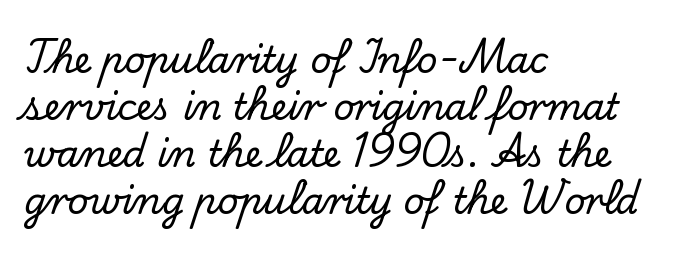
The image shows 36 px serif type; set left-aligned, normal line spacing (1.31x), normal letter spacing, not underlined; low stroke contrast and a small x-height.
